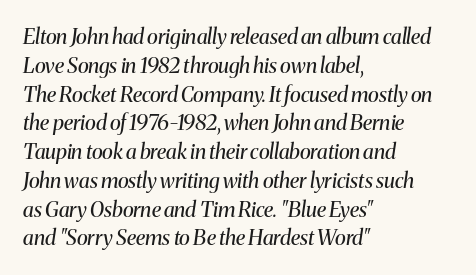
Q: Is the text bold? A: No.
Q: Is the text italic (slanted)? A: Yes, it leans right by about 8 degrees.
Q: Is the text underlined? A: No.
Q: How is the paragraph aligned? A: Left-aligned.
Q: Is the spacing between letters normal or unusually wide? A: Normal.
Q: Is the spacing between lines tight, normal or loose? A: Normal.
